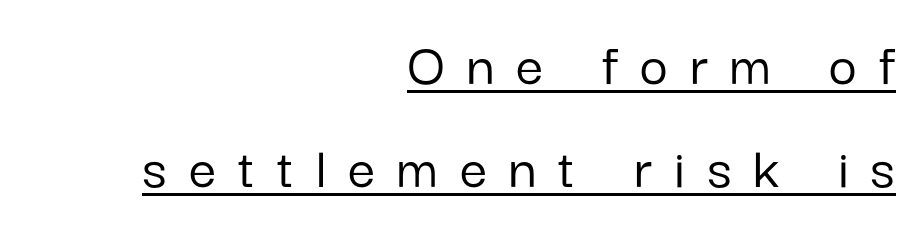
{"serif": "no", "italic": "no", "width": "normal", "stroke_contrast": "low", "x_height": "medium", "monospaced": "no", "underline": "yes", "align": "right", "line_spacing": "normal", "line_spacing_ratio": 1.69, "letter_spacing": "wide", "letter_spacing_em": 0.36, "glyph_px": 61}
